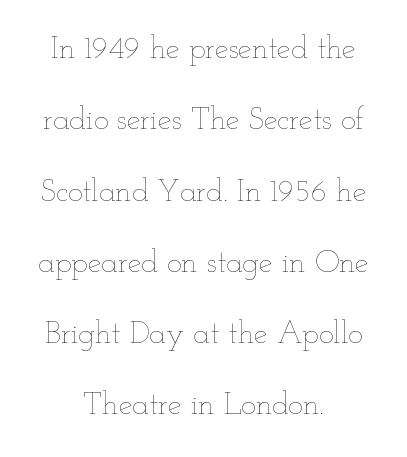
Each line is balanced around a shared central axis. Looks like regular typesetting: each glyph gets only the width it needs. In terms of posture, this sample is upright. Honestly, the rows look like they've been pulled way apart.
